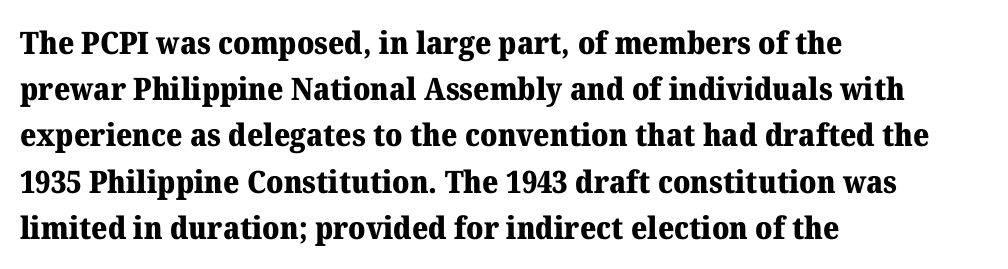
{"serif": "yes", "italic": "no", "bold": "yes", "weight": "heavy", "width": "normal", "stroke_contrast": "medium", "x_height": "medium", "monospaced": "no", "underline": "no", "align": "left", "line_spacing": "normal", "line_spacing_ratio": 1.49, "letter_spacing": "normal", "letter_spacing_em": 0.0, "glyph_px": 31}
